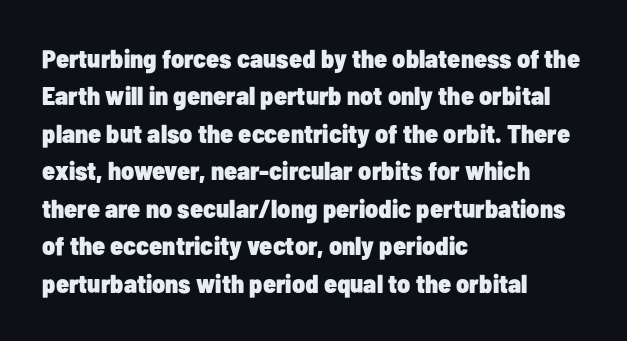
{"italic": "no", "bold": "yes", "underline": "no", "align": "left", "line_spacing": "normal", "line_spacing_ratio": 1.44, "letter_spacing": "normal", "letter_spacing_em": 0.0, "glyph_px": 26}
